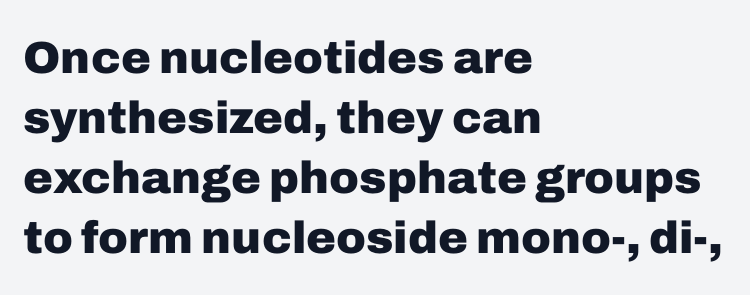
All the whitespace from short lines collects on the right. Inter-character spacing is left at the font's built-in metrics. The face used here is proportionally spaced, like ordinary book or web type. Each new line begins a customary step beneath the previous one. A dark, heavy texture on the line: the type is bold. Nope, no serifs anywhere on these letters.
